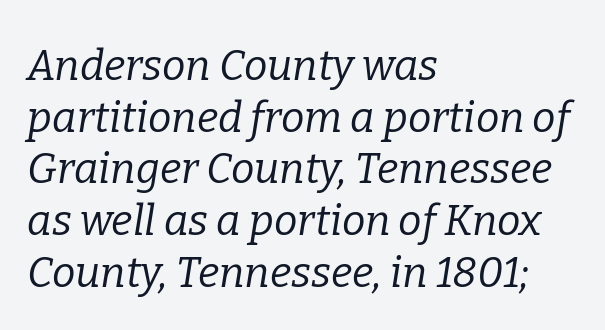
The image shows 42 px regular-weight serif type, italic (leaning right); set left-aligned, line spacing 1.23x, normal letter spacing, not underlined; low stroke contrast and a medium x-height.
